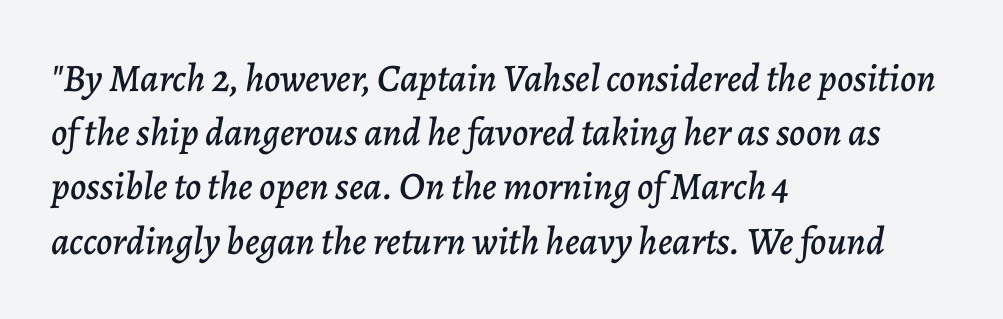
Q: Is the text italic (slanted)? A: Yes, it leans right by about 7 degrees.
Q: Is the text underlined? A: No.
Q: How is the paragraph aligned? A: Left-aligned.
Q: Is the spacing between letters normal or unusually wide? A: Normal.
Q: Is the spacing between lines tight, normal or loose? A: Normal.
Q: Width (condensed, normal, or wide)? A: Normal.
Q: Stroke contrast? A: Low.
Q: x-height? A: Medium.
Q: Monospaced? A: No.
